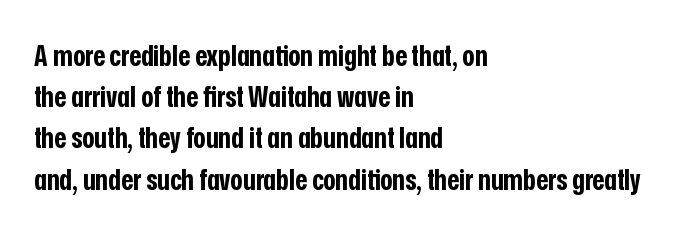
The image shows 29 px bold, condensed sans-serif type, upright; set left-aligned, normal line spacing (1.42x), normal letter spacing, not underlined; low stroke contrast and a medium x-height.
